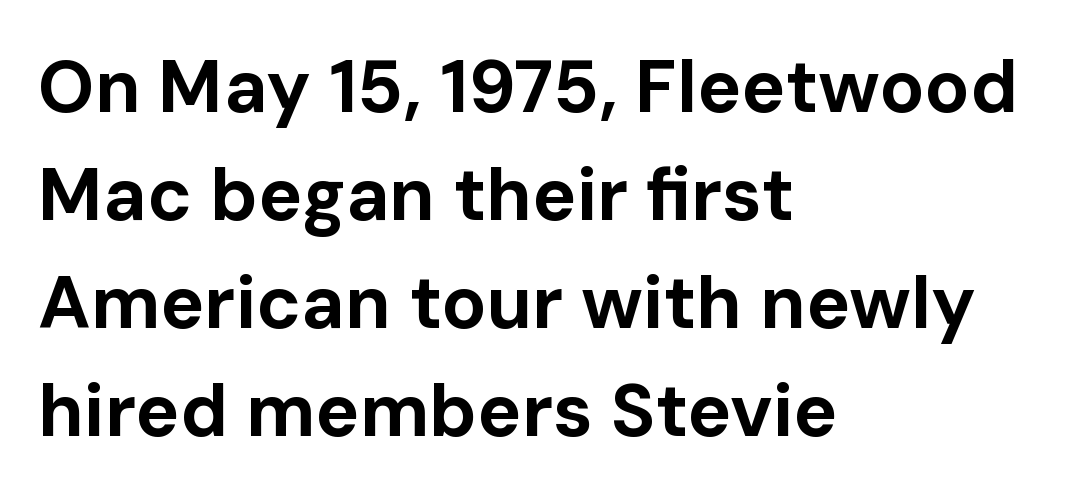
The image shows 74 px bold sans-serif type, upright; set left-aligned, normal line spacing (1.46x), normal letter spacing, not underlined; low stroke contrast and a medium x-height.
